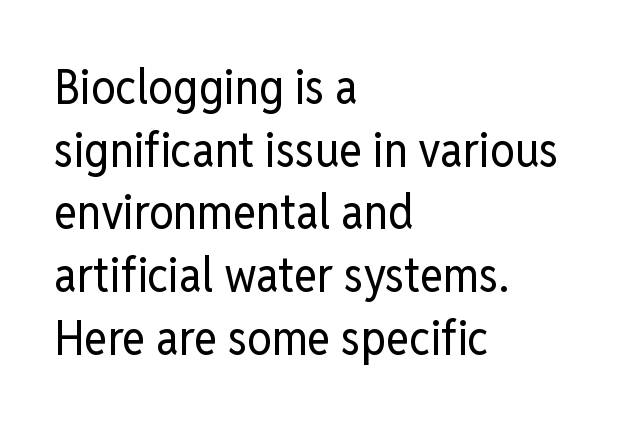
Counters stay open thanks to moderate or lighter strokes. Is this a fixed-width face? No — the glyphs have proportional, varying widths. Ascenders rise straight up at ninety degrees. The letters sit at their default tracking, neither squeezed nor spread.
